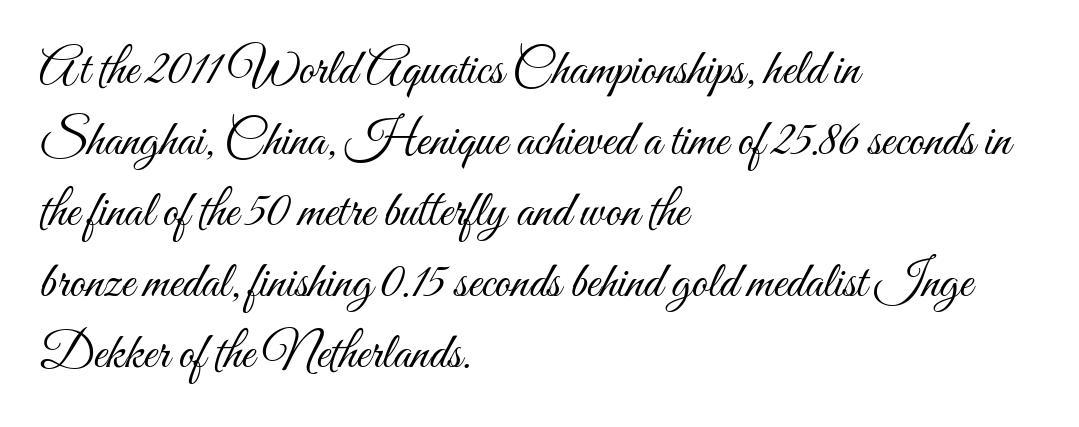
{"bold": "no", "weight": "light", "width": "condensed", "stroke_contrast": "medium", "x_height": "small", "monospaced": "no", "underline": "no", "align": "left", "line_spacing": "normal", "line_spacing_ratio": 1.39, "letter_spacing": "normal", "letter_spacing_em": 0.0, "glyph_px": 51}
